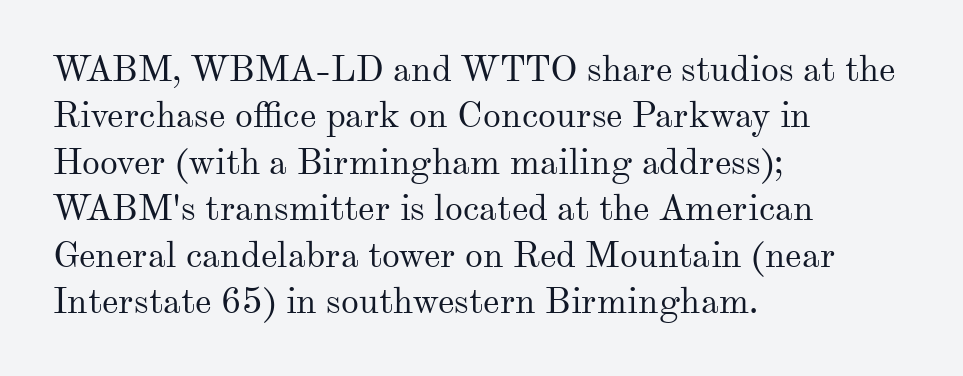
Spacing between characters is what you'd get straight out of the box. Line starts are locked; line ends wander. What's the leading like? Ordinary, nothing unusual. The typography opts for an upright posture over an oblique one.
